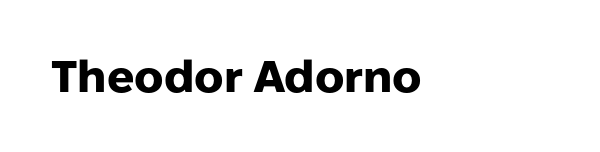
Plain, unruled lines of type. If you drew a line through each stem, it would be perfectly vertical. Where is the straight margin? On the left. Looks like regular typesetting: each glyph gets only the width it needs.
